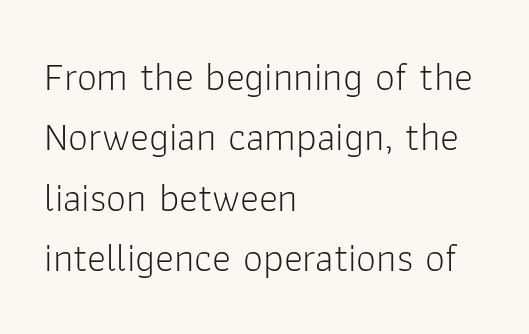
These lines are rendered in a variable-pitch font. A typesetter would label this face a sans. Between one letter and the next there's only the usual sliver of space. No chunkiness to these letters — they're not bold. A normal amount of white space separates one row of letters from the next.
